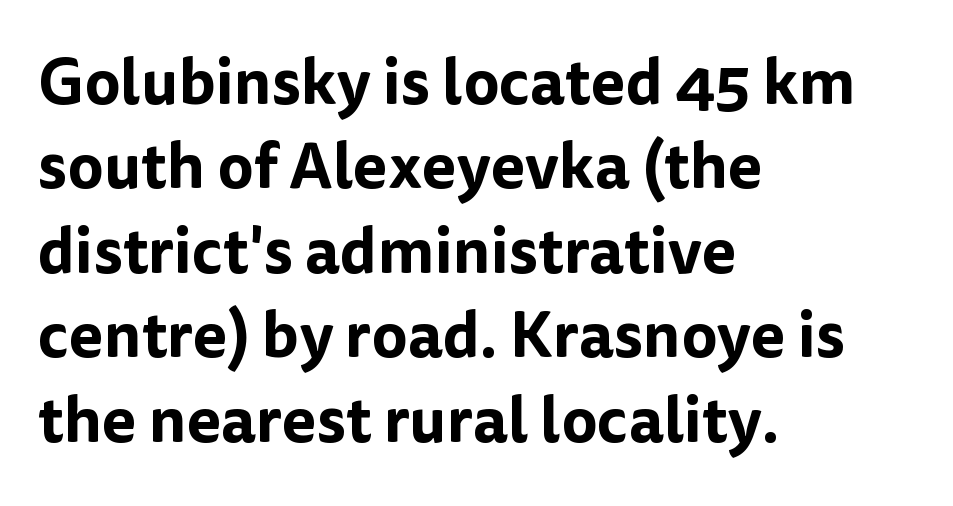
{"serif": "no", "italic": "no", "width": "normal", "stroke_contrast": "low", "x_height": "medium", "monospaced": "no", "underline": "no", "align": "left", "line_spacing": "normal", "line_spacing_ratio": 1.34, "letter_spacing": "normal", "letter_spacing_em": 0.0, "glyph_px": 63}
